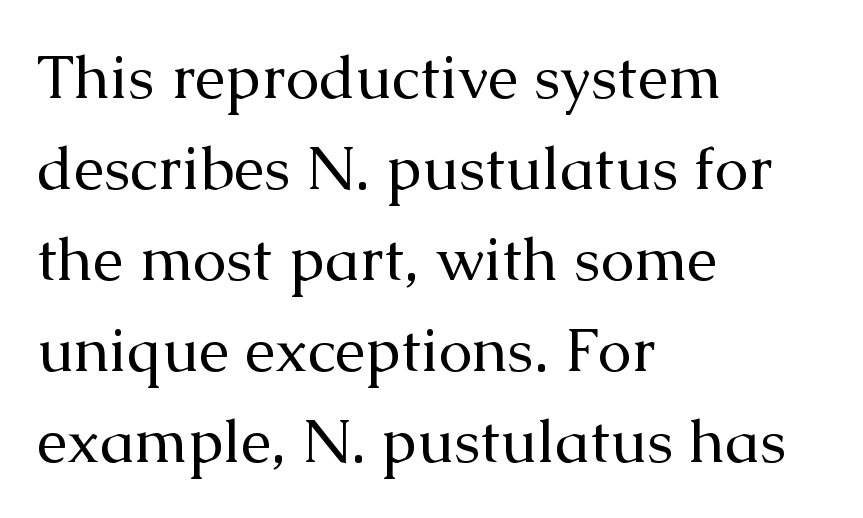
{"serif": "yes", "italic": "no", "bold": "no", "weight": "regular", "width": "normal", "stroke_contrast": "medium", "x_height": "medium", "monospaced": "no", "underline": "no", "align": "left", "line_spacing": "normal", "line_spacing_ratio": 1.49, "letter_spacing": "normal", "letter_spacing_em": 0.0, "glyph_px": 61}
